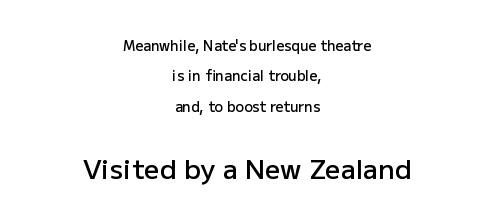
The image shows 27 px text type, upright; set centered, loose line spacing (2.17x), normal letter spacing, not underlined; the second (bottom) block is 1.93x larger.
